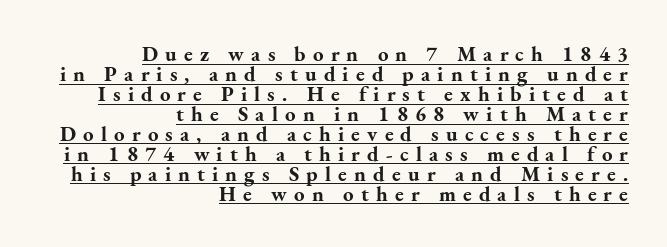
Posture: upright roman. Is the letter spacing exaggerated? Yes — the characters are pushed far apart. Tightly led — the rows are bunched. The typesetter chose a ragged-left arrangement here. Pretty heavy lettering here — definitely bold.
